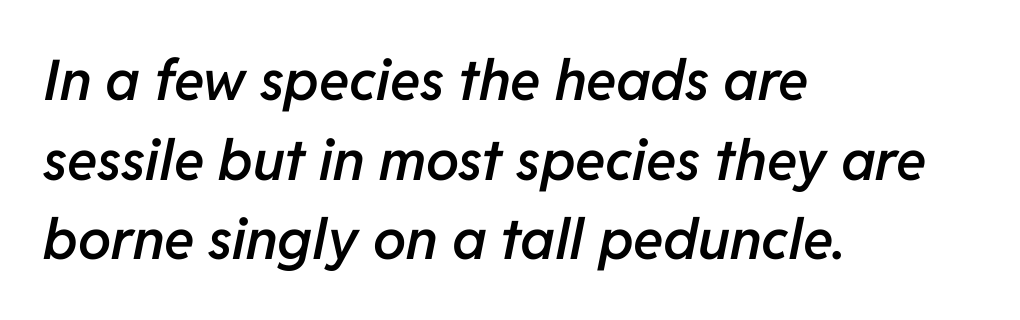
Would a proofreader flag this as italicized? Yes. Spacing verdict: proportional, widths tailored to each character. Weight: semibold (demi). The text block is weighted toward the left margin, trailing off unevenly rightward.
